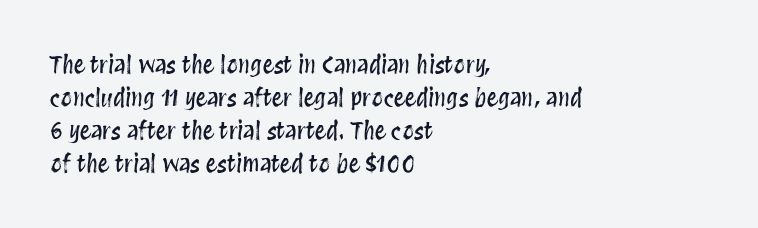
The image shows 23 px text type, upright; set left-aligned, normal line spacing (1.43x), normal letter spacing, not underlined.
